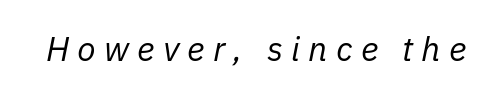
{"italic": "yes", "lean": "right", "slant_degrees": 11, "bold": "no", "weight": "regular", "width": "normal", "stroke_contrast": "low", "x_height": "medium", "monospaced": "no", "underline": "no", "letter_spacing": "wide", "letter_spacing_em": 0.24, "glyph_px": 34}
